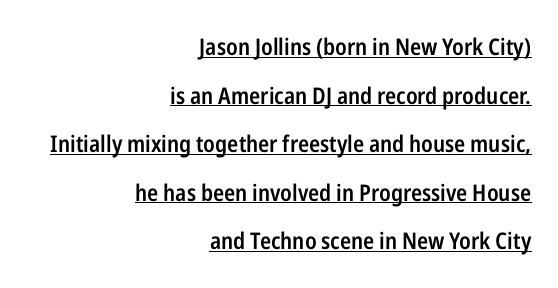
{"italic": "no", "bold": "semi", "underline": "yes", "align": "right", "line_spacing": "loose", "line_spacing_ratio": 2.11, "letter_spacing": "normal", "letter_spacing_em": 0.0, "glyph_px": 23}
